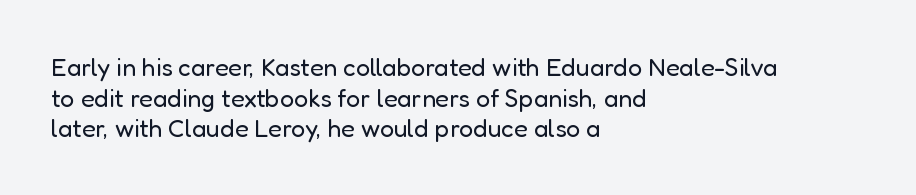
Q: Is the text bold? A: No.
Q: Is the text italic (slanted)? A: No, it is upright.
Q: Is the text underlined? A: No.
Q: How is the paragraph aligned? A: Left-aligned.
Q: Is the spacing between letters normal or unusually wide? A: Normal.
